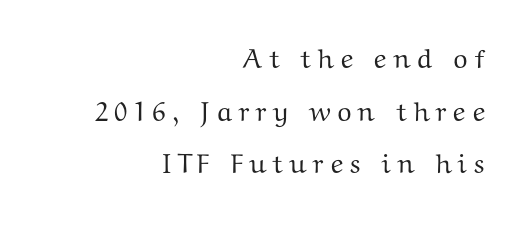
Ascenders rise straight up at ninety degrees. Tracking value appears strongly positive — letters spread wide. The strip under each line holds only bare page. Casual observation: everything's shoved over to the right. Notice the wide empty band between every row — that's loose leading.
